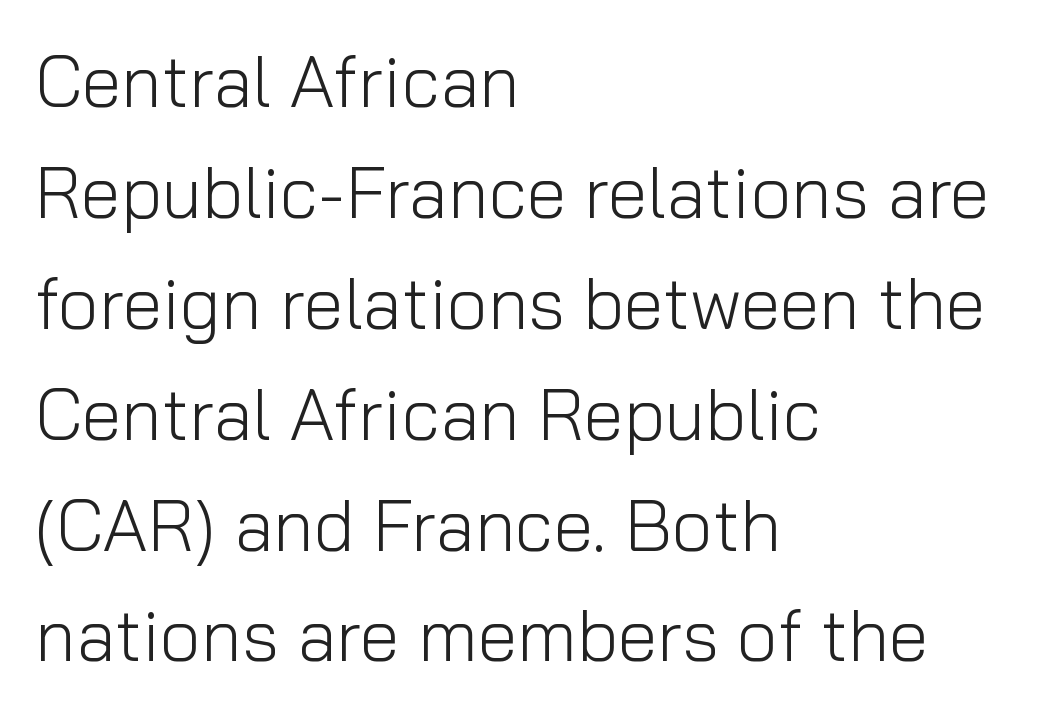
The image shows 72 px light sans-serif type, upright; set left-aligned, normal line spacing (1.54x), normal letter spacing, not underlined; low stroke contrast and a medium x-height.
